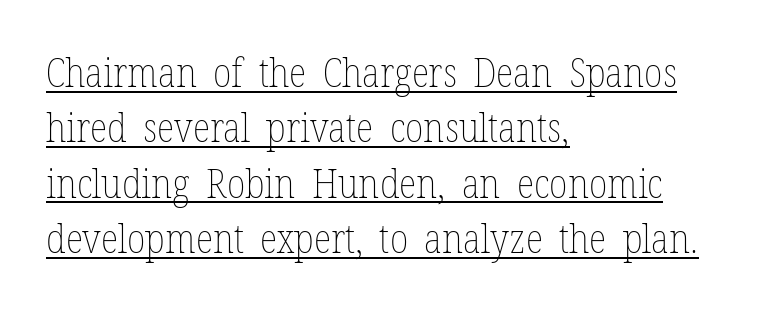
Posture: straight, roman, zero tilt. Visually the block forms a straight wall on the left and a jagged coastline on the right. No chunkiness to these letters — they're not bold. A baseline rule has been typeset under these characters. The face used here is proportionally spaced, like ordinary book or web type.
